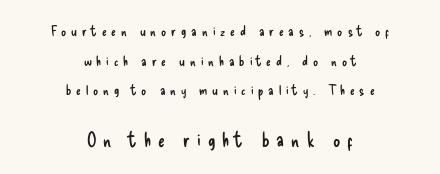
{"italic": "no", "bold": "no", "underline": "no", "align": "center", "line_spacing": "loose", "line_spacing_ratio": 2.12, "letter_spacing": "wide", "letter_spacing_em": 0.35, "larger_block": "second", "size_ratio": 1.43, "glyph_px": 20}
